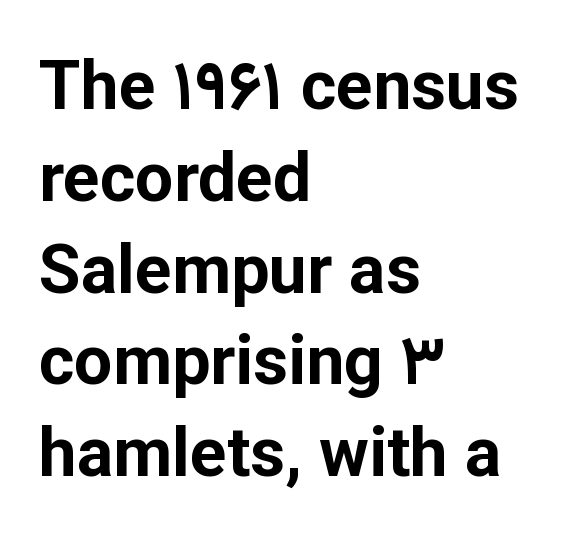
Q: Is the text bold? A: Yes.
Q: Is the text italic (slanted)? A: No, it is upright.
Q: Is the typeface a serif or a sans-serif typeface? A: Sans-serif.
Q: Is the text underlined? A: No.
Q: How is the paragraph aligned? A: Left-aligned.
Q: Is the spacing between letters normal or unusually wide? A: Normal.
Q: Is the spacing between lines tight, normal or loose? A: Normal.
Q: Width (condensed, normal, or wide)? A: Normal.
Q: Stroke contrast? A: Low.
Q: x-height? A: Medium.
Q: Monospaced? A: No.
